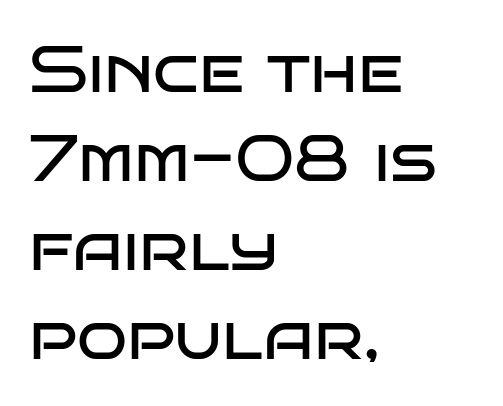
The image shows 66 px regular-weight, wide sans-serif type, upright; set left-aligned, normal line spacing (1.35x), normal letter spacing, not underlined; low stroke contrast and a large x-height.
